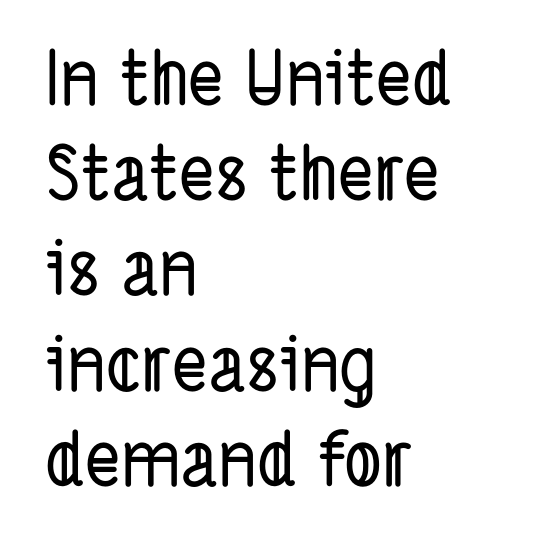
The passage shown is not underscored anywhere. Is the letter spacing exaggerated? No — it looks like the ordinary default. Looks like regular typesetting: each glyph gets only the width it needs. A normal amount of white space separates one row of letters from the next. I'd call this a sans setting — the letters go barefoot.
